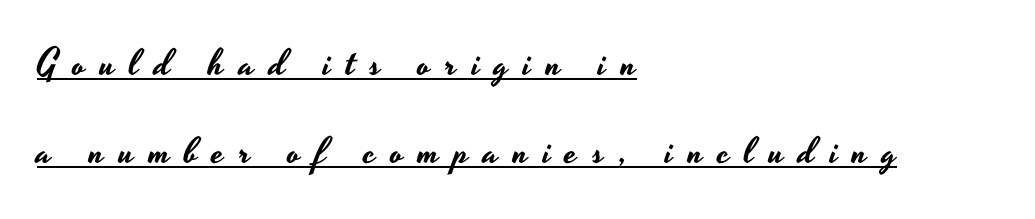
{"serif": "no", "width": "wide", "stroke_contrast": "low", "x_height": "small", "monospaced": "no", "underline": "yes", "align": "left", "line_spacing": "loose", "line_spacing_ratio": 2.39, "letter_spacing": "wide", "letter_spacing_em": 0.4, "glyph_px": 37}
